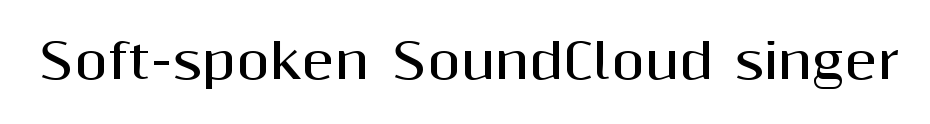
The image shows 48 px bold sans-serif type, upright; set normal letter spacing, not underlined; medium stroke contrast and a medium x-height.
